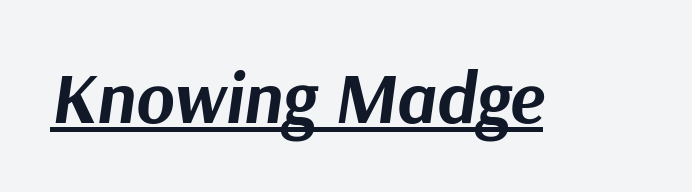
{"italic": "yes", "lean": "right", "slant_degrees": 9, "bold": "yes", "weight": "bold", "width": "normal", "stroke_contrast": "medium", "x_height": "medium", "monospaced": "no", "underline": "yes", "letter_spacing": "normal", "letter_spacing_em": 0.0, "glyph_px": 73}
